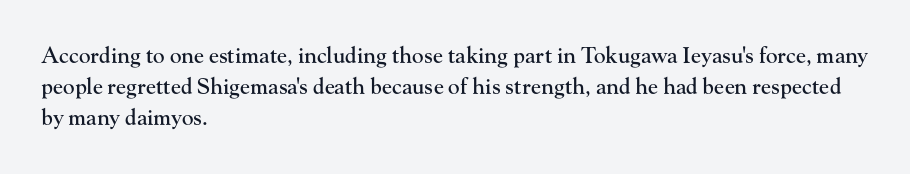
Nope, not italic — everything's standing straight. You could call the tracking neutral — neither tight nor loose. Descenders hang freely into open space. Vertical spacing — default. The compositor pushed each line to the left boundary.
